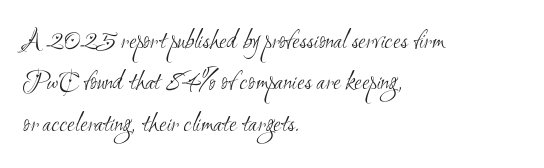
{"bold": "no", "underline": "no", "align": "left", "line_spacing": "normal", "line_spacing_ratio": 1.53, "letter_spacing": "normal", "letter_spacing_em": 0.0, "glyph_px": 27}
